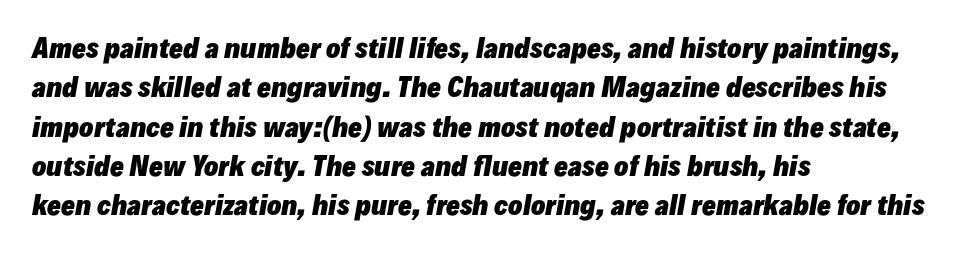
{"italic": "yes", "lean": "right", "slant_degrees": 10, "bold": "yes", "underline": "no", "align": "left", "line_spacing": "normal", "line_spacing_ratio": 1.51, "letter_spacing": "normal", "letter_spacing_em": 0.0, "glyph_px": 26}
